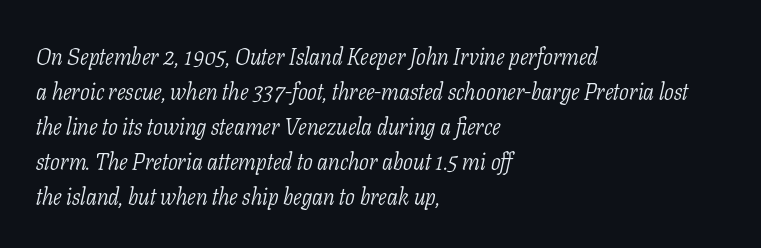
Designer's note — italics engaged. The specimen omits any rule beneath the text block's lines. Evenly set lines give the paragraph a standard silhouette. Short note: letters normally spaced.
